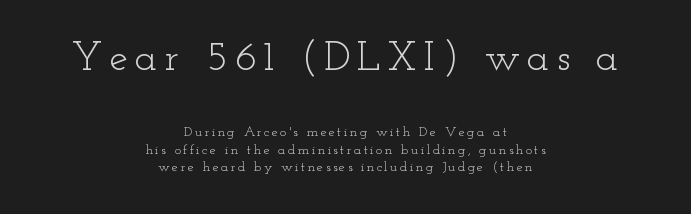
The earlier block is typeset at a bigger size than the later block. Rows of type keep a routine distance in the vertical direction. The specimen omits any rule beneath the text block's lines. Each letter's strokes conclude with small projecting serifs. Tall strokes in this sample are plumb rather than angled.
